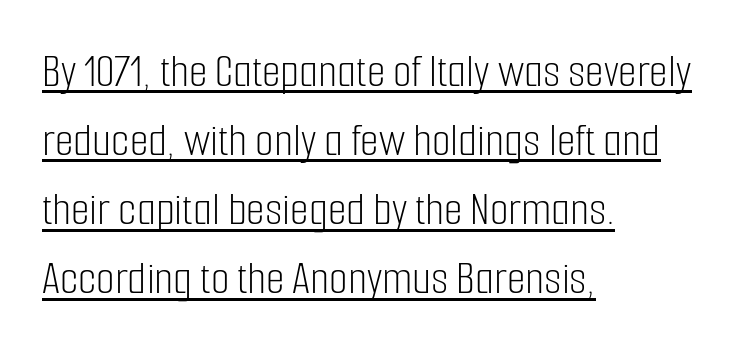
Check the space under the baseline: a stroke is drawn there. Rendered with straight, roman letterforms. Where is the straight margin? On the left. The line texture is even and compact thanks to regular tracking. The rendering uses natural spacing where letterforms have individual widths.
